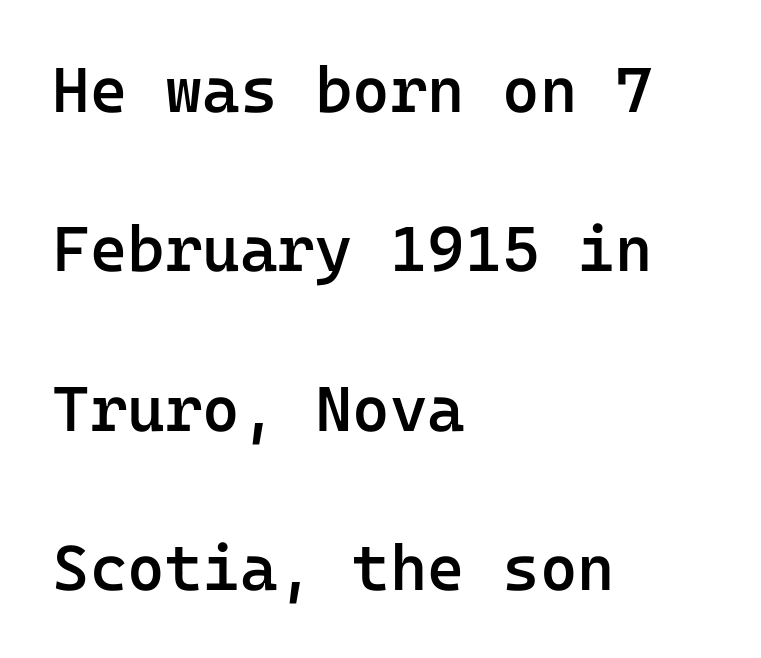
The image shows 64 px semibold sans-serif type, upright, monospaced; set left-aligned, loose line spacing (2.49x), normal letter spacing, not underlined; low stroke contrast and a medium x-height.
